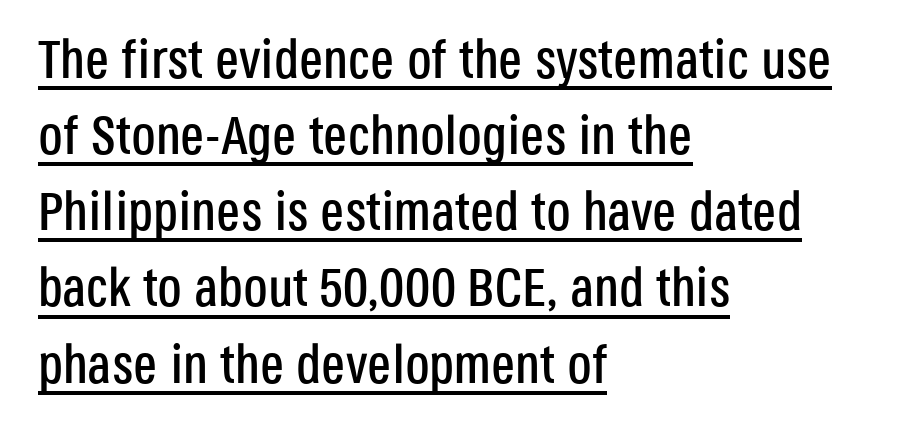
The image shows 54 px condensed sans-serif type, upright; set left-aligned, normal line spacing (1.41x), normal letter spacing, underlined; low stroke contrast and a large x-height.
